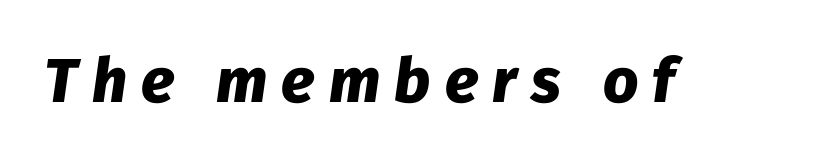
Observe the lean: these are italic letterforms. The gaps between neighbouring characters are conspicuously large. Underline: absent. You could not count columns in this text — the font is proportionally spaced.
